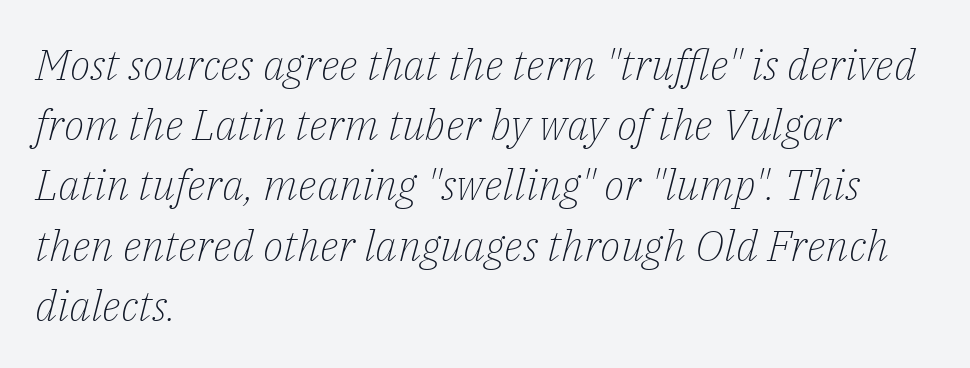
{"serif": "yes", "italic": "yes", "lean": "right", "slant_degrees": 14, "bold": "no", "weight": "light", "width": "normal", "stroke_contrast": "low", "x_height": "medium", "monospaced": "no", "underline": "no", "align": "left", "line_spacing": "normal", "line_spacing_ratio": 1.4, "letter_spacing": "normal", "letter_spacing_em": 0.0, "glyph_px": 43}
